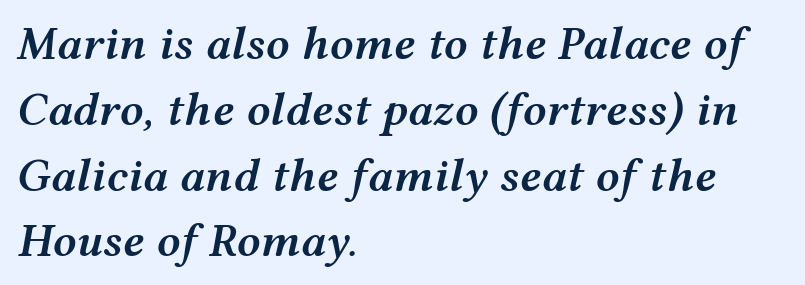
Each letter keeps its own natural width here, so spacing adapts to shape. Descenders are the only things crossing below the line. Left-aligned paragraph, ragged on the right. This sample keeps an unexceptional amount of space between lines.
